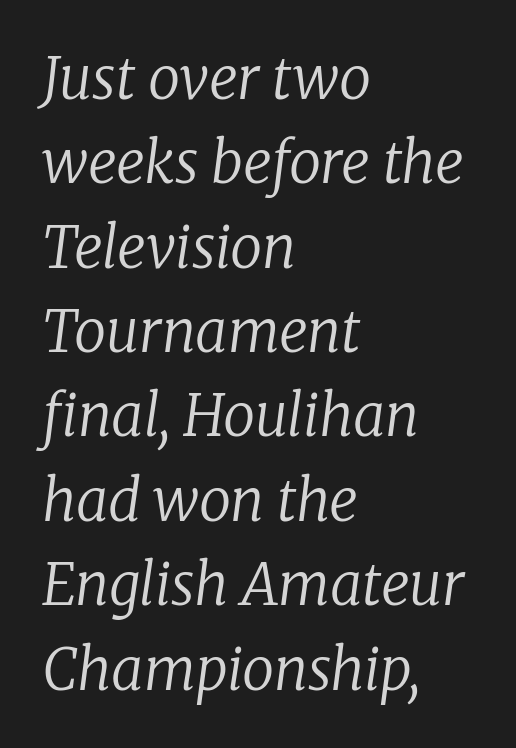
Does the copy run flush right? No — it runs flush left. Vertically, the passage feels balanced, rows spaced as you'd expect. Just letters on the line, the space beneath them empty. Character widths vary here, with narrow letters taking less room than wide ones. The font family rendered here belongs to the serif group.
